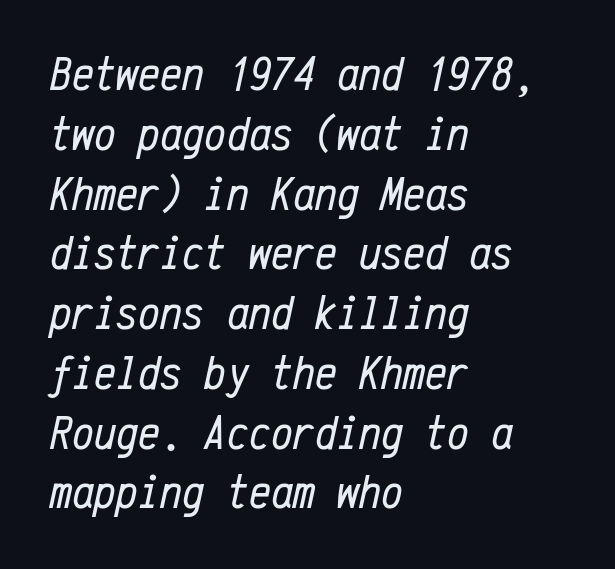
The words here are not underlined. The letterforms sit shoulder to shoulder at normal distance. The passage shown leans; its letterforms are oblique. The weight would be labelled regular, book, light, or lighter still. Left-aligned paragraph, ragged on the right. Think of a typewriter: that constant character pitch is what you see here.
